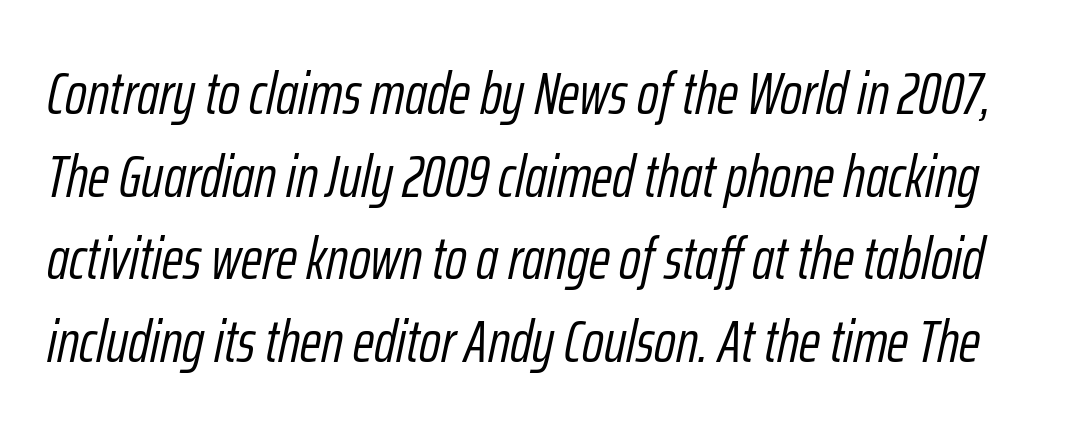
The image shows 59 px light, condensed type, italic (leaning right); set normal line spacing (1.4x), normal letter spacing, not underlined; low stroke contrast and a medium x-height.
